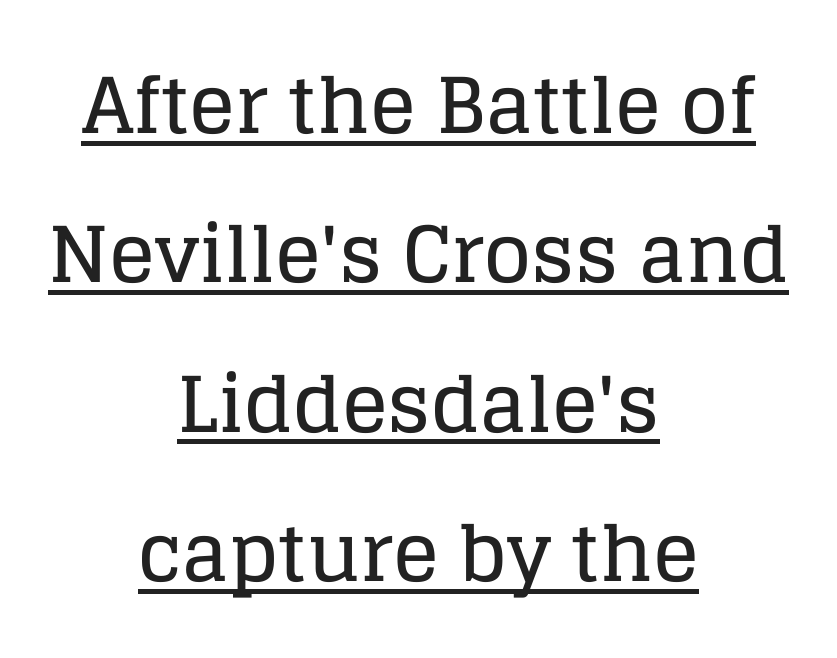
Compared with a flush-left layout, this one balances lines on the center instead. The typeface chosen for these lines features serifs. A typesetter would call this leading open, well beyond the default. The rendering uses the underline text-decoration.
